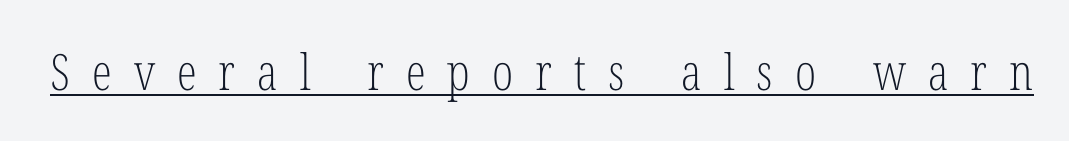
Q: Is the text bold? A: No.
Q: Is the text italic (slanted)? A: No, it is upright.
Q: Is the typeface a serif or a sans-serif typeface? A: Serif.
Q: Is the text underlined? A: Yes.
Q: Is the spacing between letters normal or unusually wide? A: Unusually wide.
Q: Width (condensed, normal, or wide)? A: Condensed.
Q: Stroke contrast? A: Low.
Q: x-height? A: Medium.
Q: Monospaced? A: No.
